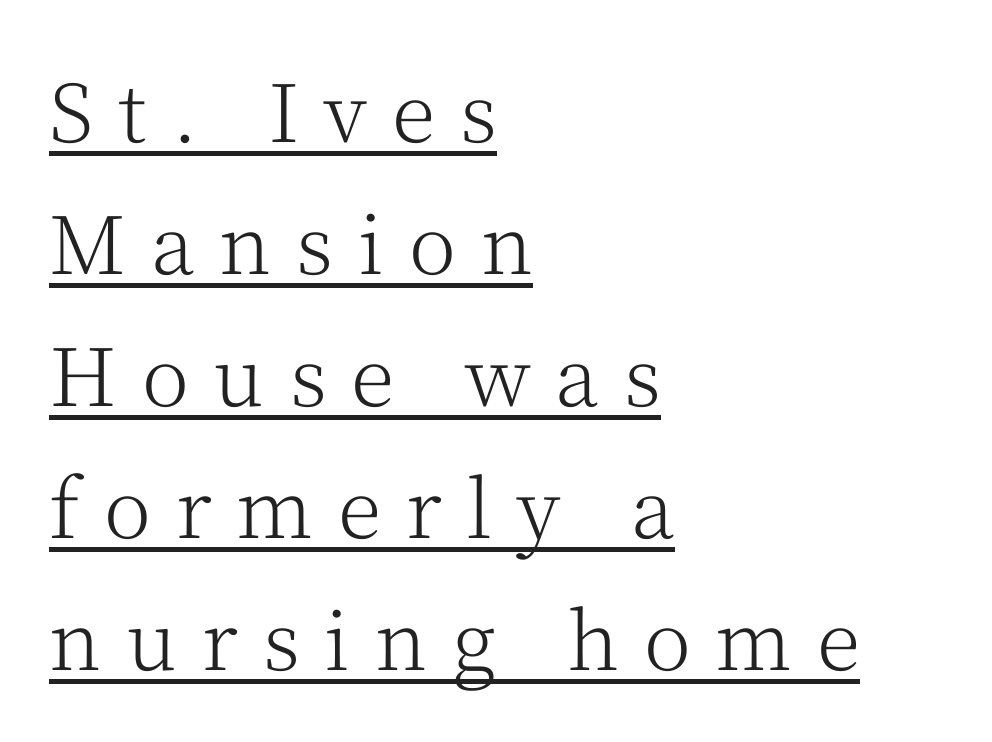
{"serif": "yes", "italic": "no", "bold": "no", "weight": "light", "width": "normal", "stroke_contrast": "medium", "x_height": "medium", "monospaced": "no", "underline": "yes", "align": "left", "line_spacing": "normal", "line_spacing_ratio": 1.65, "letter_spacing": "wide", "letter_spacing_em": 0.31, "glyph_px": 80}
